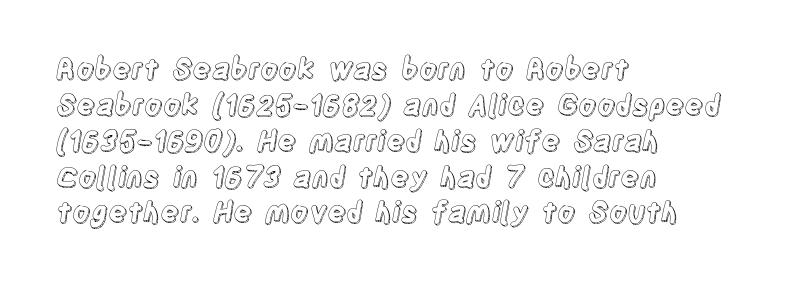
Plain, unruled lines of type. Evenly set lines give the paragraph a standard silhouette. The face used here is proportionally spaced, like ordinary book or web type. Short and long lines alike share a common starting point at left.
